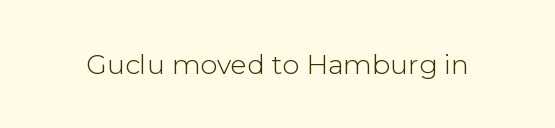
Q: Is the text bold? A: No.
Q: Is the text italic (slanted)? A: No, it is upright.
Q: Is the text underlined? A: No.
Q: Is the spacing between letters normal or unusually wide? A: Normal.
